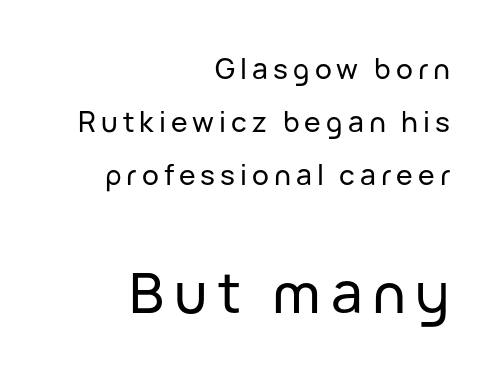
No feet cap the strokes, marking this as sans-serif type. You could not count columns in this text — the font is proportionally spaced. No word sits above an underline. Layout note: lines flush right. The specimen reads as upright at a glance.
